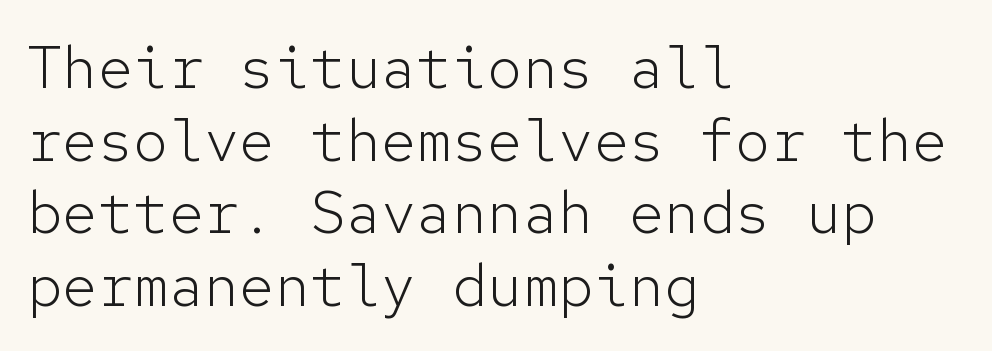
Q: Is the text bold? A: No.
Q: Is the text italic (slanted)? A: No, it is upright.
Q: Is the typeface a serif or a sans-serif typeface? A: Sans-serif.
Q: Is the text underlined? A: No.
Q: How is the paragraph aligned? A: Left-aligned.
Q: Is the spacing between letters normal or unusually wide? A: Normal.
Q: Width (condensed, normal, or wide)? A: Normal.
Q: Stroke contrast? A: Low.
Q: x-height? A: Medium.
Q: Monospaced? A: Yes.
